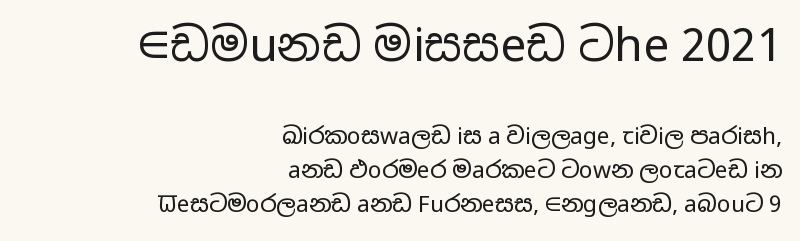
This sample keeps an unexceptional amount of space between lines. Large over small — that's the arrangement of the two blocks here. These lines are composed in type without serifs. The space beneath each line is pristine and unruled. The letters advance in unequal steps, a hallmark of proportional type.
